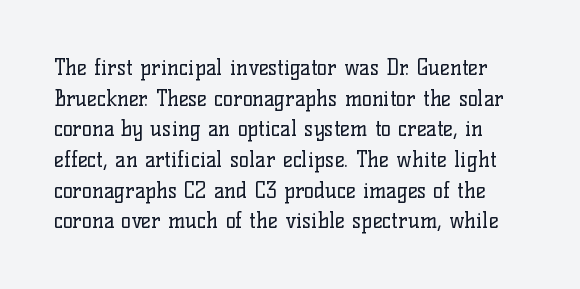
Q: Is the text bold? A: No.
Q: Is the text italic (slanted)? A: No, it is upright.
Q: Is the text underlined? A: No.
Q: Is the spacing between letters normal or unusually wide? A: Normal.
Q: Is the spacing between lines tight, normal or loose? A: Normal.
